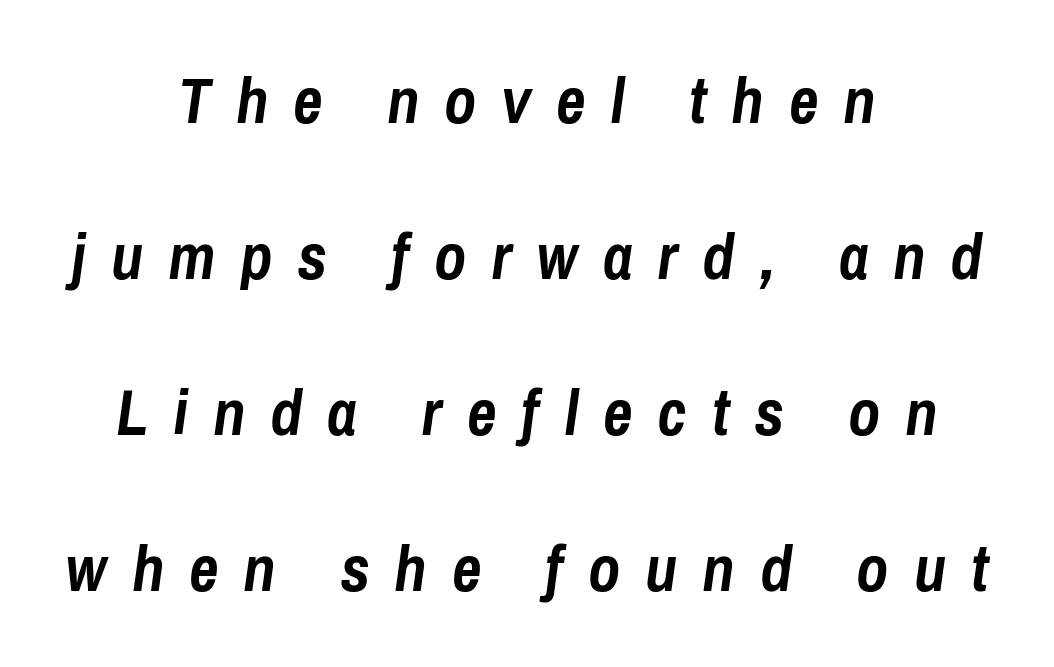
The image shows 65 px semibold, condensed type, italic (leaning right); set centered, loose line spacing (2.4x), unusually wide letter spacing (+0.38 em), not underlined; low stroke contrast and a medium x-height.
